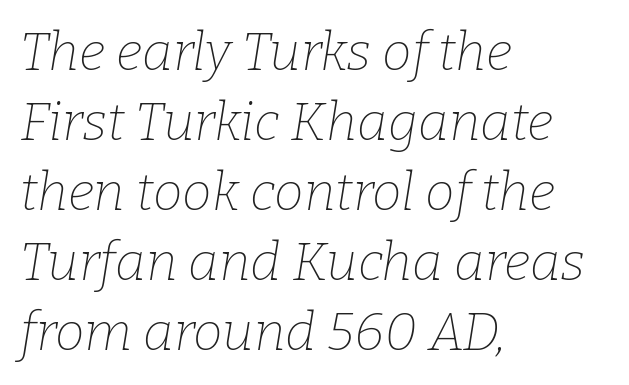
Q: Is the text bold? A: No.
Q: Is the text italic (slanted)? A: Yes, it leans right by about 9 degrees.
Q: Is the typeface a serif or a sans-serif typeface? A: Serif.
Q: Is the text underlined? A: No.
Q: How is the paragraph aligned? A: Left-aligned.
Q: Is the spacing between letters normal or unusually wide? A: Normal.
Q: Is the spacing between lines tight, normal or loose? A: Normal.
Q: Width (condensed, normal, or wide)? A: Normal.
Q: Stroke contrast? A: Low.
Q: x-height? A: Medium.
Q: Monospaced? A: No.
